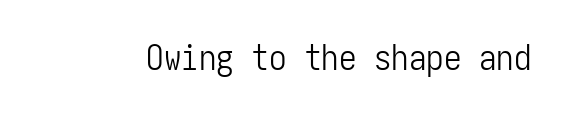
The image shows 35 px light, condensed sans-serif type, upright; set normal letter spacing, not underlined; low stroke contrast and a medium x-height.
